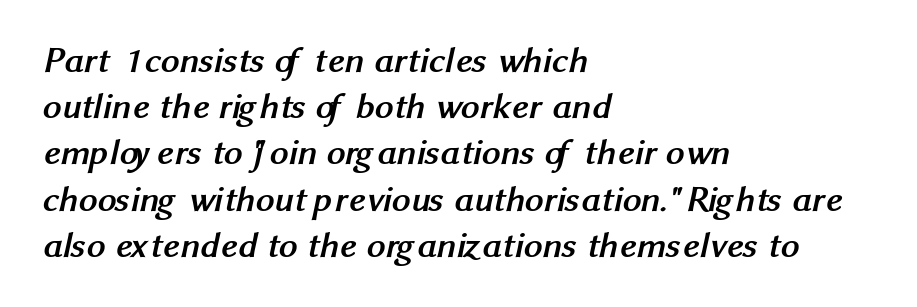
Quick note: interline space is typical. No extra tracking has been applied to these lines. A clean baseline with only descenders dipping below it. The letters are bold, with thick, heavy strokes. Stroke terminals: plain, sans-serif.
